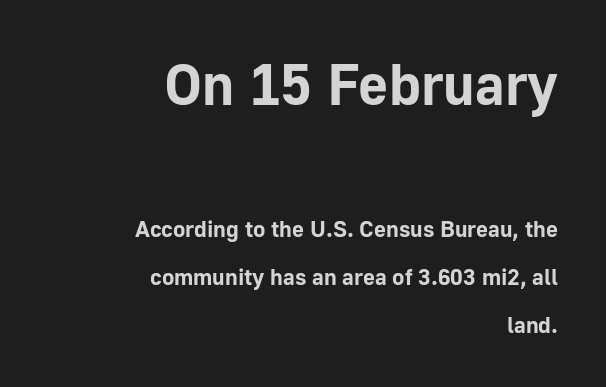
The image shows 58 px bold sans-serif type, upright; set right-aligned, loose line spacing (2.07x), normal letter spacing, not underlined; the first (top) block is 2.52x larger; low stroke contrast and a medium x-height.
